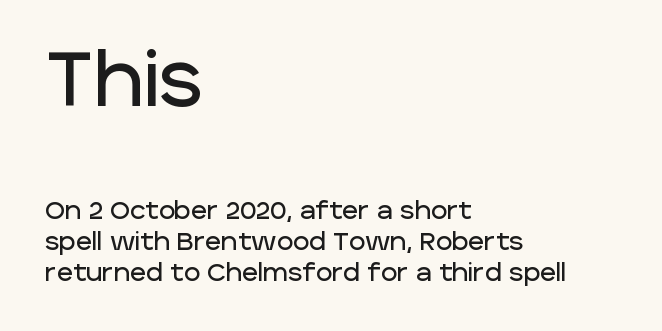
The specimen reads as upright at a glance. Character widths vary here, with narrow letters taking less room than wide ones. Letters rest on an invisible, unmarked baseline. You could call the tracking neutral — neither tight nor loose. The block sitting higher on the canvas is the one with enlarged characters. Alignment: flush left.
